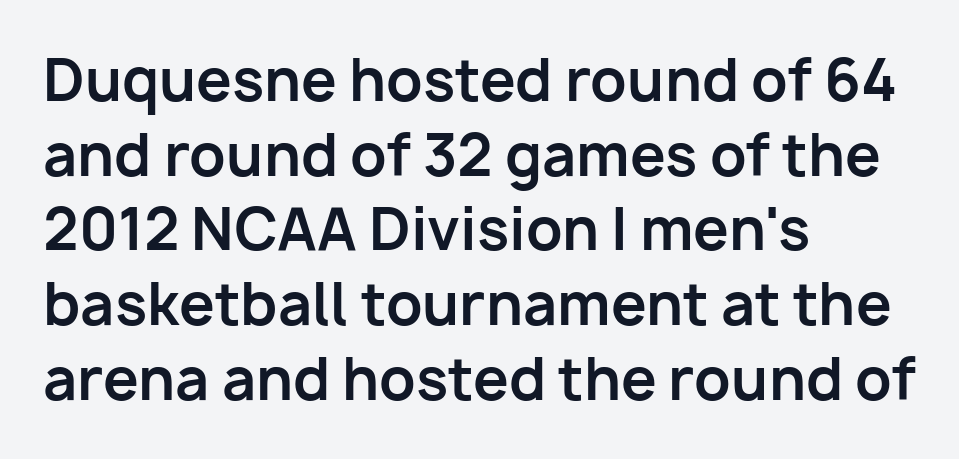
Stroke thickness is high; the sample reads as a true bold. The rendering shows plain stroke endings on the letterforms — a sans-serif design. Is the letter spacing exaggerated? No — it looks like the ordinary default. Left-aligned paragraph, ragged on the right. The letters advance in unequal steps, a hallmark of proportional type. The leading is moderate, giving the passage an even texture.
